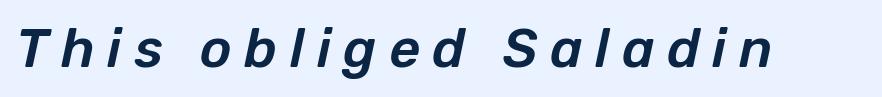
{"italic": "yes", "lean": "right", "slant_degrees": 12, "width": "normal", "stroke_contrast": "low", "x_height": "medium", "monospaced": "no", "underline": "no", "letter_spacing": "wide", "letter_spacing_em": 0.23, "glyph_px": 54}
